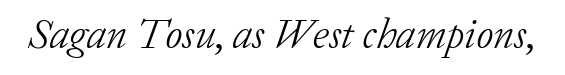
Q: Is the text bold? A: No.
Q: Is the text italic (slanted)? A: Yes, it leans right by about 20 degrees.
Q: Is the typeface a serif or a sans-serif typeface? A: Serif.
Q: Is the text underlined? A: No.
Q: Is the spacing between letters normal or unusually wide? A: Normal.
Q: Width (condensed, normal, or wide)? A: Normal.
Q: Stroke contrast? A: Low.
Q: x-height? A: Medium.
Q: Monospaced? A: No.
